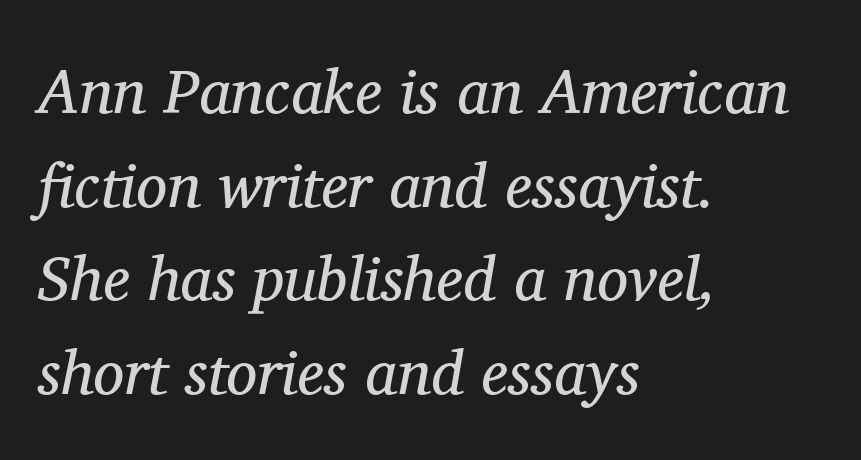
{"serif": "yes", "italic": "yes", "lean": "right", "slant_degrees": 11, "bold": "no", "weight": "regular", "width": "normal", "stroke_contrast": "medium", "x_height": "medium", "monospaced": "no", "underline": "no", "align": "left", "line_spacing": "normal", "line_spacing_ratio": 1.51, "letter_spacing": "normal", "letter_spacing_em": 0.0, "glyph_px": 62}
